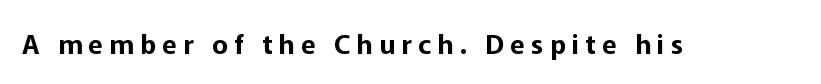
Q: Is the text italic (slanted)? A: No, it is upright.
Q: Is the text underlined? A: No.
Q: Is the spacing between letters normal or unusually wide? A: Unusually wide.
